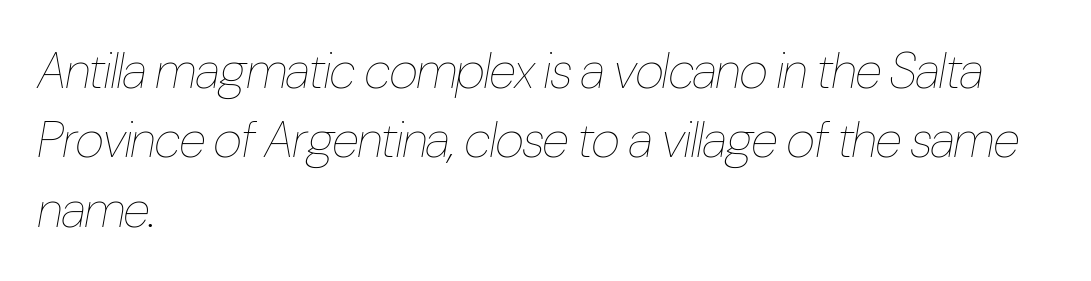
The lines in this sample share a left origin and differ only in where they stop. Words float on clear page, feet unadorned. Do the characters align in a grid? No, the font is proportional. Between one letter and the next there's only the usual sliver of space. Quick note: interline space is typical. Stroke thickness stays within the range of a standard reading face or lighter.
